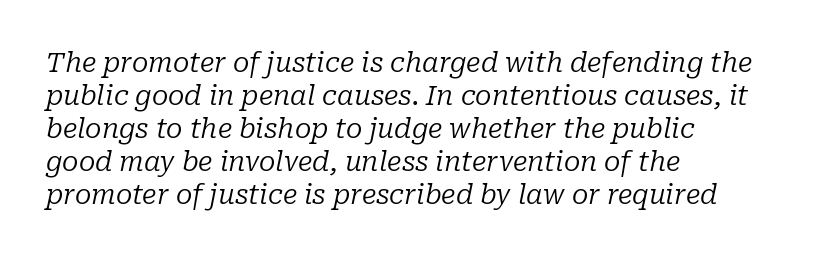
Q: Is the text bold? A: No.
Q: Is the text italic (slanted)? A: Yes, it leans right by about 10 degrees.
Q: Is the text underlined? A: No.
Q: How is the paragraph aligned? A: Left-aligned.
Q: Is the spacing between letters normal or unusually wide? A: Normal.
